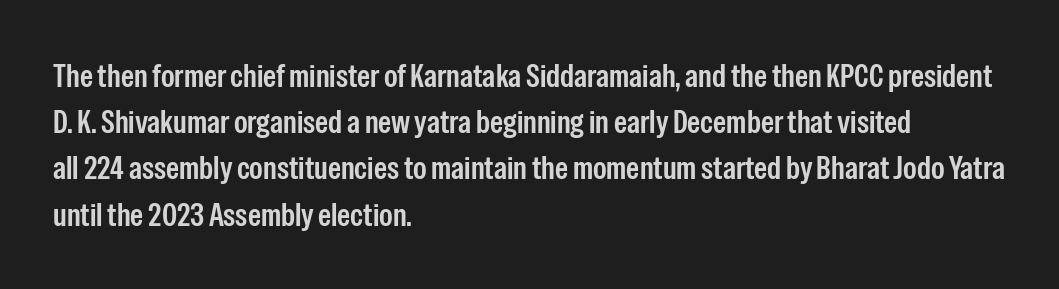
{"serif": "no", "italic": "no", "bold": "semi", "weight": "semibold", "width": "condensed", "stroke_contrast": "low", "x_height": "medium", "monospaced": "no", "underline": "no", "align": "left", "line_spacing": "normal", "line_spacing_ratio": 1.4, "letter_spacing": "normal", "letter_spacing_em": 0.0, "glyph_px": 33}
